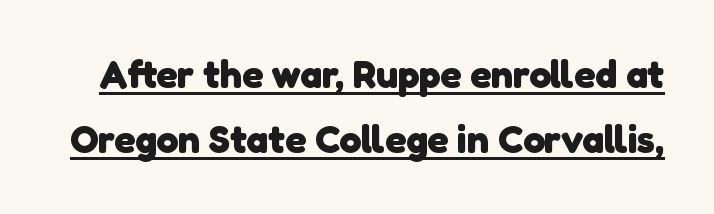
The image shows 39 px heavy sans-serif type; set normal line spacing (1.67x), normal letter spacing, underlined; low stroke contrast and a medium x-height.
